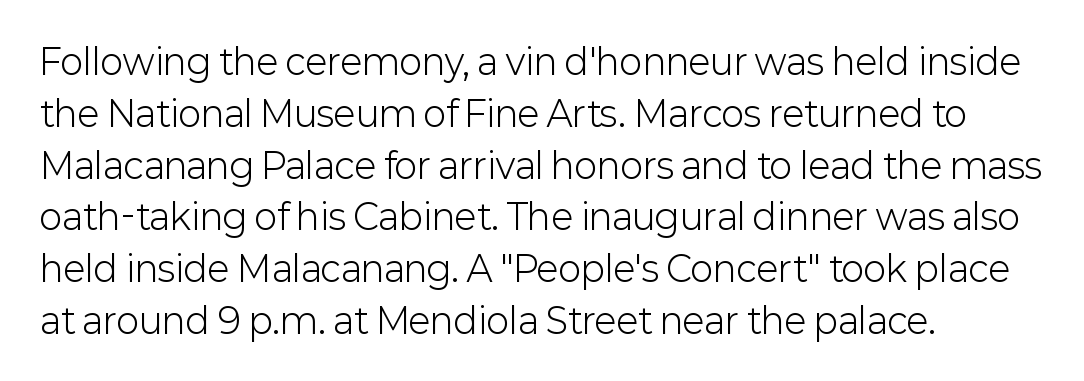
Unbolded letterforms with no extra heft. The face used here is a sans, in the tradition of grotesques and geometrics. Is this a fixed-width face? No — the glyphs have proportional, varying widths. Quick note: not italic, upright. Characters follow at the spacing the type designer built in.
